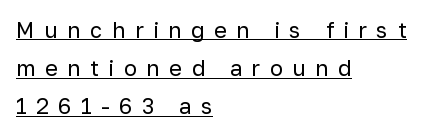
Between one letter and the next there's a generous, obvious gap. Upright lettering throughout. Nothing heavy about these letters — not bold at all. A typographer would call this underscored text.
